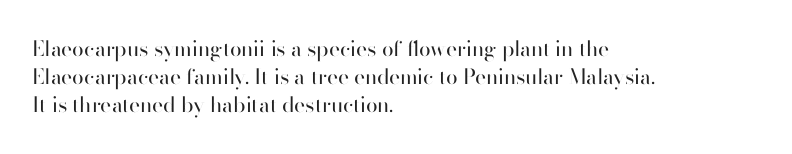
Visually the block forms a straight wall on the left and a jagged coastline on the right. Style check: upright. Bold? No — there's no thickening of the strokes. Notice how descenders clear the ascenders below comfortably — that's standard leading. Each word holds together tightly as a unit, with standard inter-letter gaps.
